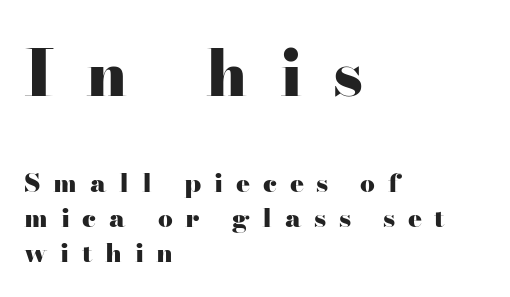
Varying glyph widths throughout — classic text-font behaviour. Look at the stroke-to-counter ratio: heavy, a bold. The designer went with a serif here, giving each stem small feet. The face used here is rendered with a markedly widened letterfit.
